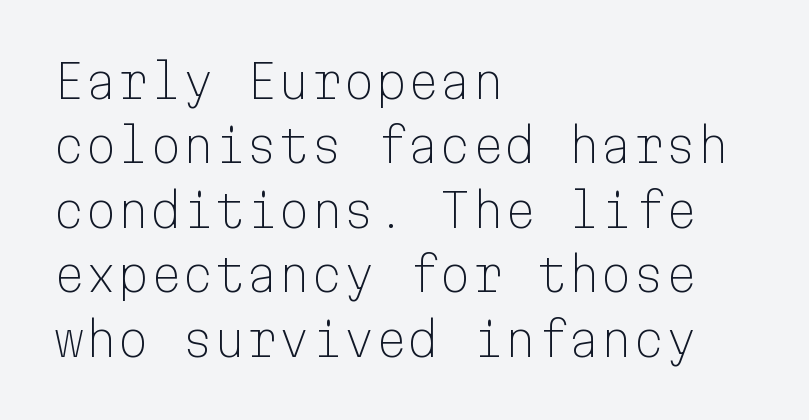
The type family on display is of the sans-serif kind. You could count columns in this text — the font is strictly monospaced. The setting favours the left margin, as ordinary paragraphs usually do. The face used here is rendered with its standard letterfit. If you measured baseline to baseline, you'd find a middling distance. Honestly, there is no underline to notice here at all.
